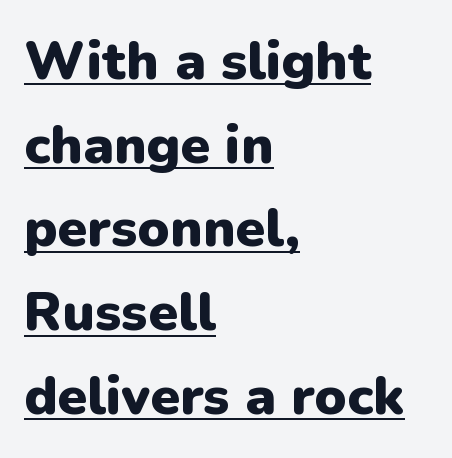
{"serif": "no", "italic": "no", "bold": "yes", "weight": "heavy", "width": "normal", "stroke_contrast": "low", "x_height": "medium", "monospaced": "no", "underline": "yes", "align": "left", "line_spacing": "normal", "line_spacing_ratio": 1.55, "letter_spacing": "normal", "letter_spacing_em": 0.0, "glyph_px": 54}
